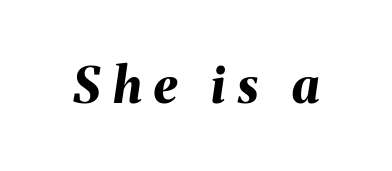
Heavy-handed strokes throughout: this text is bold. The face used here has a pronounced slope to its letters. Has an underline been added? It has not. Look at the tracking — it's clearly loosened, letters drifting apart. Character widths vary here, with narrow letters taking less room than wide ones.
